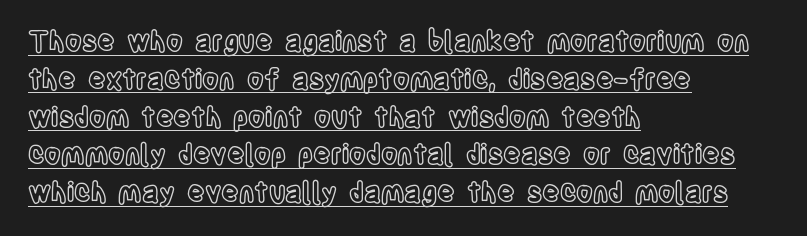
{"italic": "no", "underline": "yes", "align": "left", "line_spacing": "normal", "line_spacing_ratio": 1.4, "letter_spacing": "normal", "letter_spacing_em": 0.0, "glyph_px": 27}
